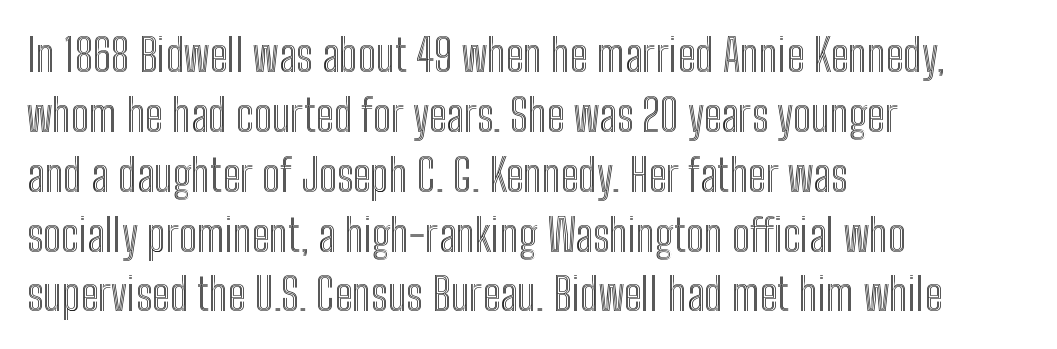
Rows of type keep a routine distance in the vertical direction. The ragged edge is on the right, which tells us the setting is flush left. If you drew a line through each stem, it would be perfectly vertical. The space directly below the letters is spotless. Think of a printed novel: that variable character pitch is what you see here.
